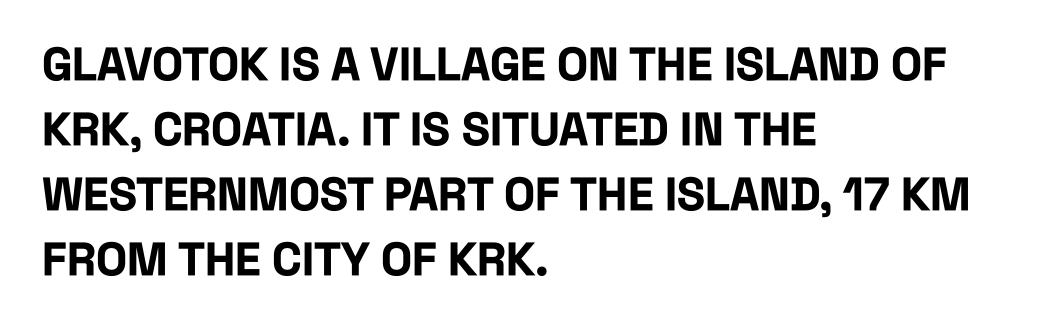
A normal amount of white space separates one row of letters from the next. The compositor pushed each line to the left boundary. Default kerning and tracking; the words read as compact shapes. Type without underlining. Heavy-handed strokes throughout: this text is bold. Classification — sans serif.
